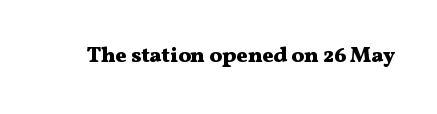
The letterforms sit shoulder to shoulder at normal distance. These lines were composed using upright roman letters. Check the space under the baseline: it is left empty. The sample has been set heavy, in full bold.
